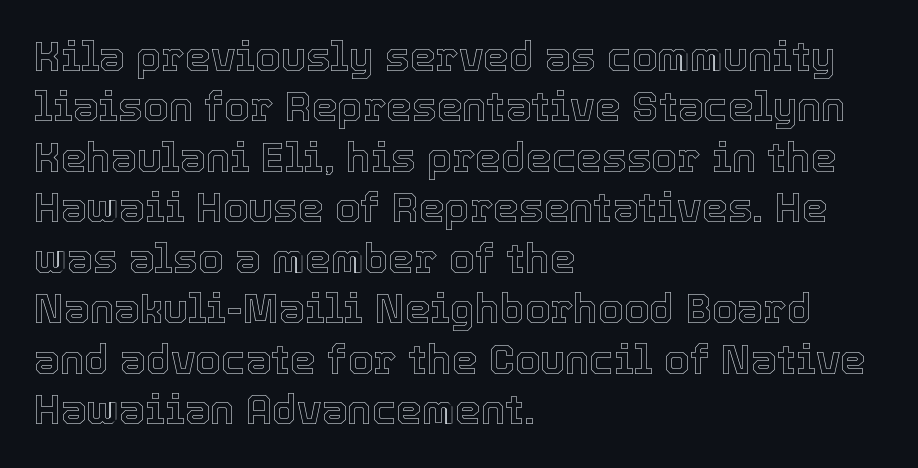
Q: Is the text italic (slanted)? A: No, it is upright.
Q: Is the text underlined? A: No.
Q: How is the paragraph aligned? A: Left-aligned.
Q: Is the spacing between letters normal or unusually wide? A: Normal.
Q: Width (condensed, normal, or wide)? A: Normal.
Q: x-height? A: Medium.
Q: Monospaced? A: No.
